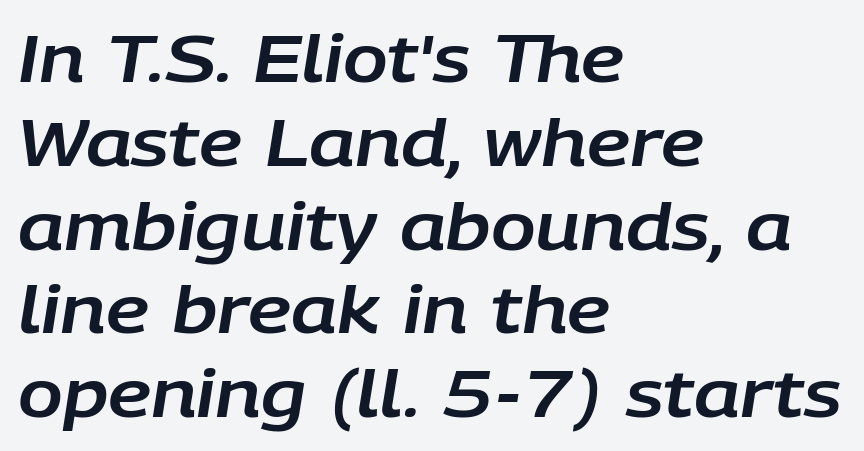
The image shows 66 px text type, italic (leaning right); set left-aligned, normal line spacing (1.27x), normal letter spacing, not underlined; low stroke contrast and a large x-height.
